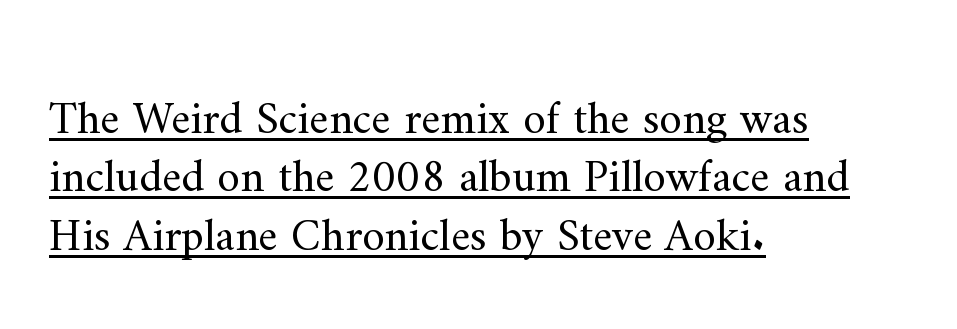
A typesetter would mark this as roman, not italic. These lines are rendered in a variable-pitch font. These lines are composed in type with serifs. Is there much room between lines? A standard amount, neither cramped nor airy. The font sits on the lighter half of the weight spectrum, regular included.
